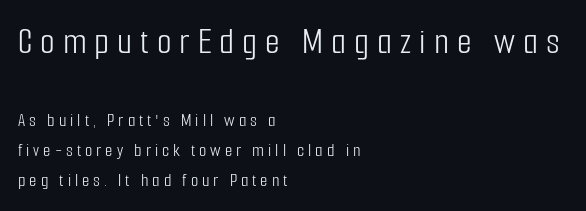
{"serif": "no", "italic": "no", "bold": "no", "weight": "light", "width": "condensed", "stroke_contrast": "low", "x_height": "medium", "monospaced": "no", "underline": "no", "align": "left", "line_spacing": "normal", "line_spacing_ratio": 1.58, "letter_spacing": "wide", "letter_spacing_em": 0.21, "larger_block": "first", "size_ratio": 2.0, "glyph_px": 38}
